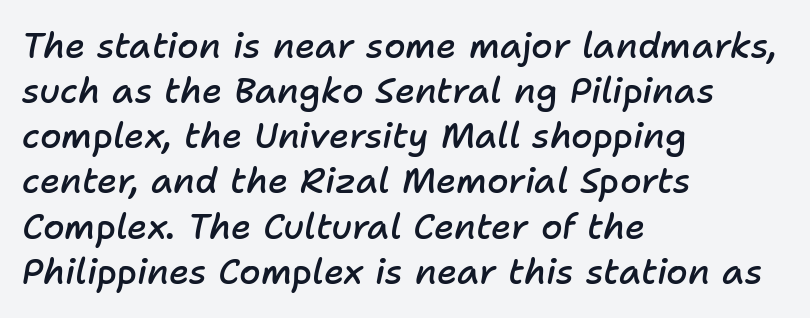
Q: Is the text bold? A: Semi-bold.
Q: Is the text italic (slanted)? A: Yes, it leans right by about 11 degrees.
Q: Is the text underlined? A: No.
Q: How is the paragraph aligned? A: Left-aligned.
Q: Is the spacing between letters normal or unusually wide? A: Normal.
Q: Is the spacing between lines tight, normal or loose? A: Normal.
Q: Width (condensed, normal, or wide)? A: Normal.
Q: Stroke contrast? A: Low.
Q: x-height? A: Medium.
Q: Monospaced? A: No.
